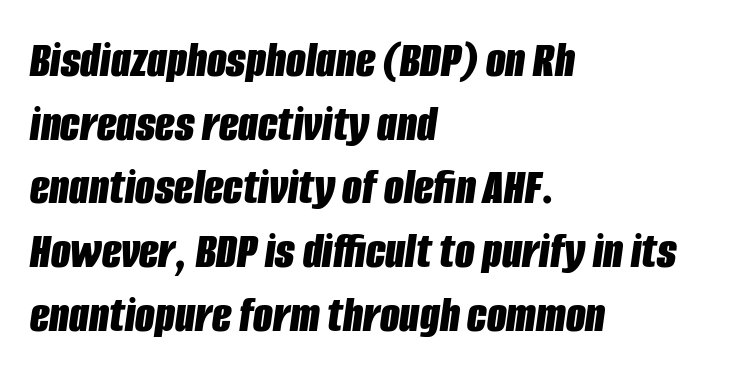
Q: Is the text bold? A: Yes.
Q: Is the text italic (slanted)? A: Yes, it leans right by about 8 degrees.
Q: Is the text underlined? A: No.
Q: How is the paragraph aligned? A: Left-aligned.
Q: Is the spacing between letters normal or unusually wide? A: Normal.
Q: Is the spacing between lines tight, normal or loose? A: Normal.
Q: Width (condensed, normal, or wide)? A: Condensed.
Q: Stroke contrast? A: Low.
Q: x-height? A: Large.
Q: Monospaced? A: No.
